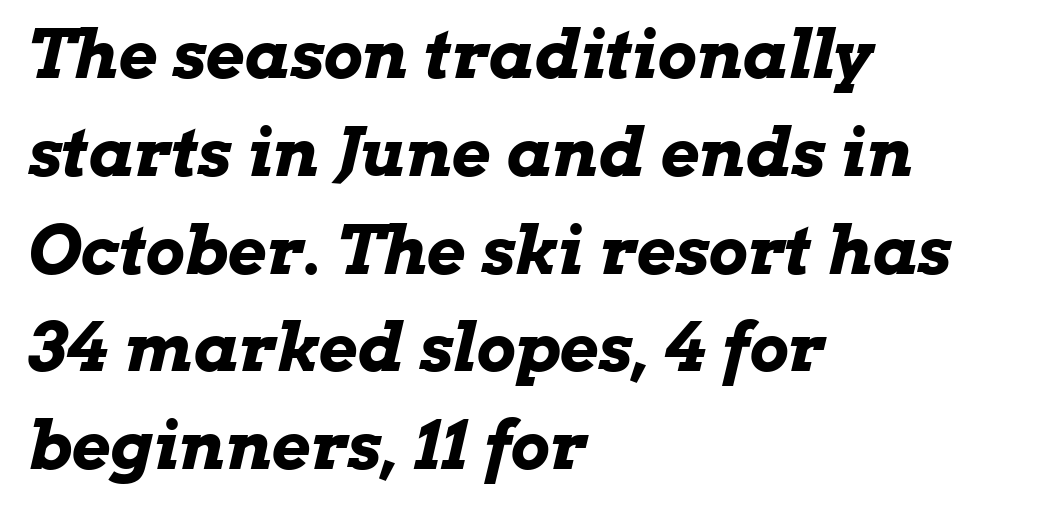
Q: Is the text bold? A: Yes.
Q: Is the text italic (slanted)? A: Yes, it leans right by about 13 degrees.
Q: Is the text underlined? A: No.
Q: How is the paragraph aligned? A: Left-aligned.
Q: Is the spacing between letters normal or unusually wide? A: Normal.
Q: Is the spacing between lines tight, normal or loose? A: Normal.
Q: Width (condensed, normal, or wide)? A: Wide.
Q: Stroke contrast? A: Low.
Q: x-height? A: Medium.
Q: Monospaced? A: No.
